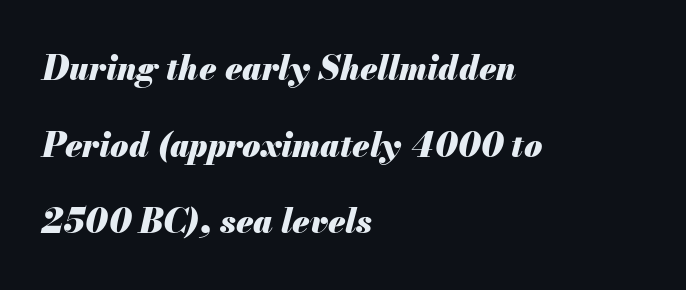
{"italic": "yes", "lean": "right", "slant_degrees": 13, "bold": "yes", "weight": "heavy", "width": "normal", "stroke_contrast": "medium", "x_height": "small", "monospaced": "no", "underline": "no", "align": "left", "line_spacing": "loose", "line_spacing_ratio": 2.32, "letter_spacing": "normal", "letter_spacing_em": 0.0, "glyph_px": 33}
